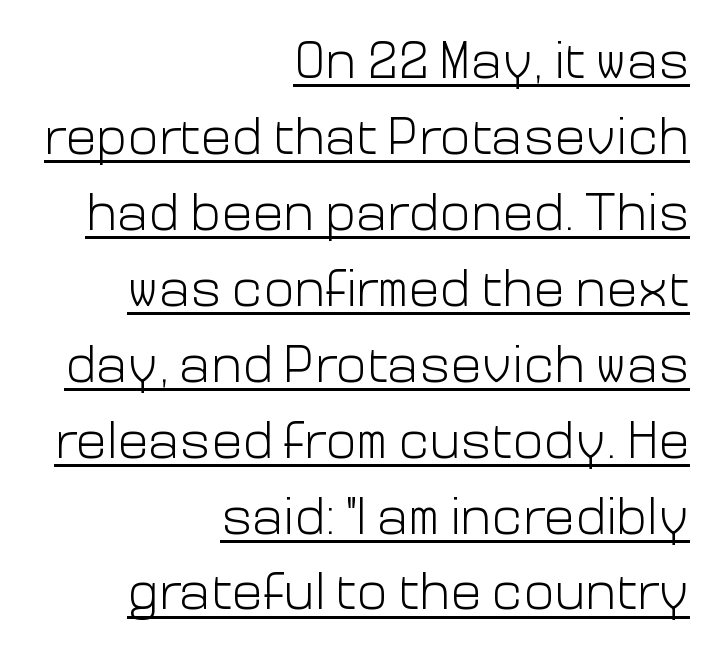
{"serif": "no", "italic": "no", "bold": "no", "weight": "light", "width": "normal", "stroke_contrast": "low", "x_height": "medium", "monospaced": "no", "underline": "yes", "align": "right", "line_spacing": "normal", "line_spacing_ratio": 1.46, "letter_spacing": "normal", "letter_spacing_em": 0.0, "glyph_px": 52}
